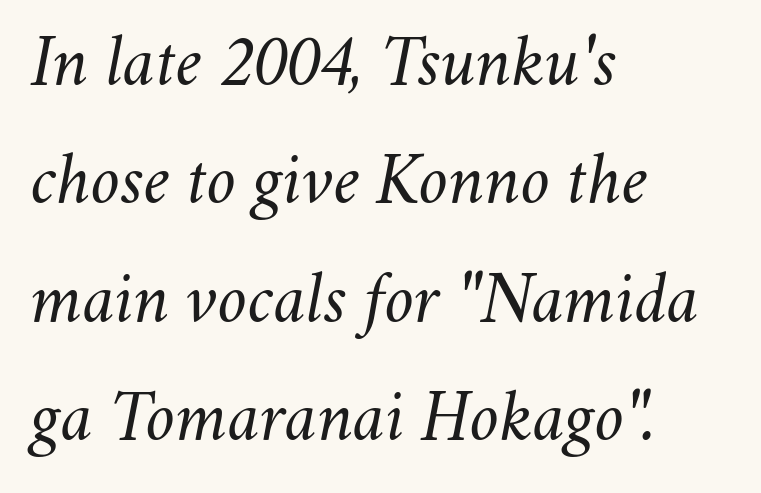
Q: Is the text bold? A: No.
Q: Is the text italic (slanted)? A: Yes, it leans right by about 11 degrees.
Q: Is the text underlined? A: No.
Q: How is the paragraph aligned? A: Left-aligned.
Q: Is the spacing between letters normal or unusually wide? A: Normal.
Q: Is the spacing between lines tight, normal or loose? A: Normal.
Q: Width (condensed, normal, or wide)? A: Normal.
Q: Stroke contrast? A: Medium.
Q: x-height? A: Small.
Q: Monospaced? A: No.
